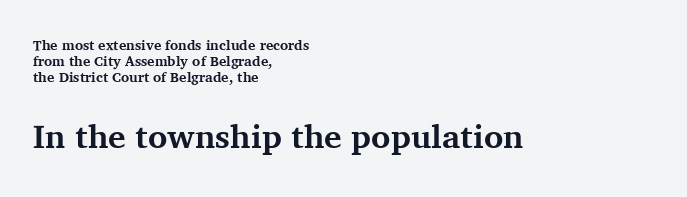
{"serif": "yes", "italic": "no", "bold": "yes", "weight": "bold", "width": "normal", "stroke_contrast": "medium", "x_height": "medium", "monospaced": "no", "underline": "no", "align": "left", "line_spacing_ratio": 1.16, "letter_spacing": "normal", "letter_spacing_em": 0.0, "larger_block": "second", "size_ratio": 2.36, "glyph_px": 33}
